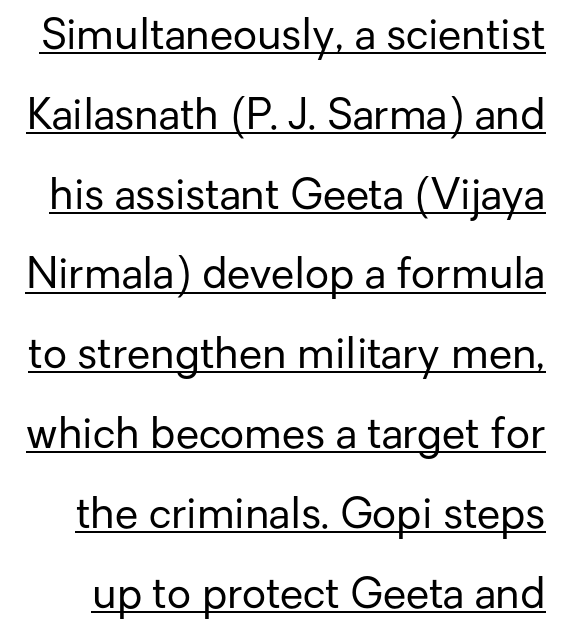
{"serif": "no", "italic": "no", "bold": "no", "weight": "regular", "width": "normal", "stroke_contrast": "low", "x_height": "medium", "monospaced": "no", "underline": "yes", "line_spacing": "loose", "line_spacing_ratio": 1.9, "letter_spacing": "normal", "letter_spacing_em": 0.0, "glyph_px": 42}
